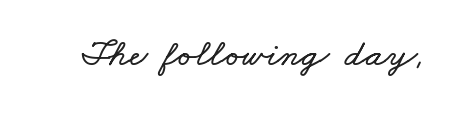
The image shows 39 px wide type; set normal letter spacing, not underlined; low stroke contrast and a small x-height.
